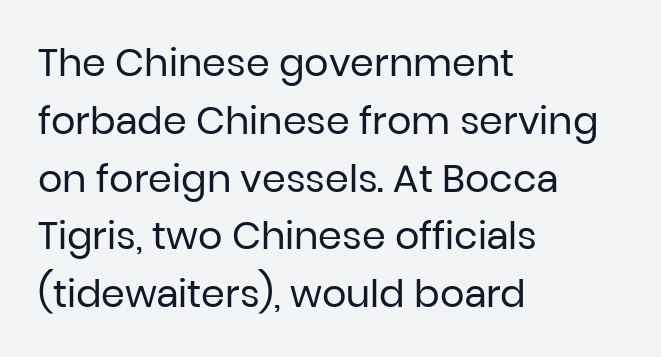
The passage shown is typed in a proportional face where columns would drift. Line starts are locked; line ends wander. The passage shown has conventional tracking throughout. Does the type have serifs? No, each stem ends abruptly. Is there much room between lines? A standard amount, neither cramped nor airy.
